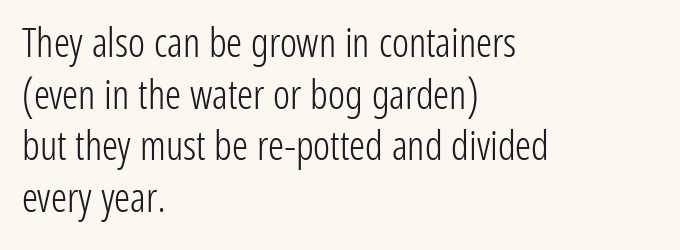
{"serif": "no", "italic": "no", "bold": "no", "weight": "light", "width": "condensed", "stroke_contrast": "low", "x_height": "medium", "monospaced": "no", "underline": "no", "align": "left", "line_spacing": "normal", "line_spacing_ratio": 1.29, "letter_spacing": "normal", "letter_spacing_em": 0.0, "glyph_px": 40}
